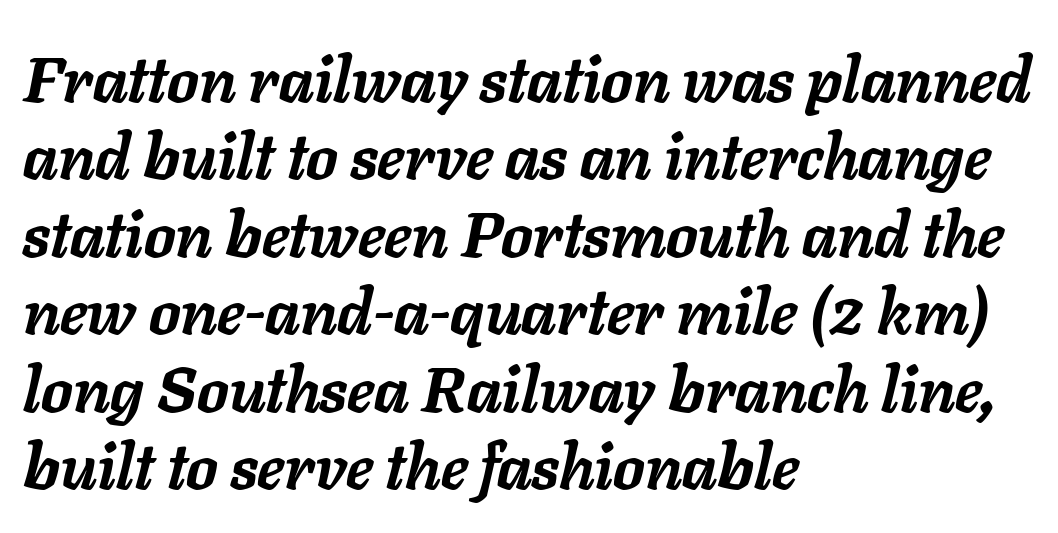
Q: Is the text bold? A: Yes.
Q: Is the text italic (slanted)? A: Yes, it leans right by about 11 degrees.
Q: Is the text underlined? A: No.
Q: How is the paragraph aligned? A: Left-aligned.
Q: Is the spacing between letters normal or unusually wide? A: Normal.
Q: Width (condensed, normal, or wide)? A: Normal.
Q: Stroke contrast? A: Low.
Q: x-height? A: Medium.
Q: Monospaced? A: No.
